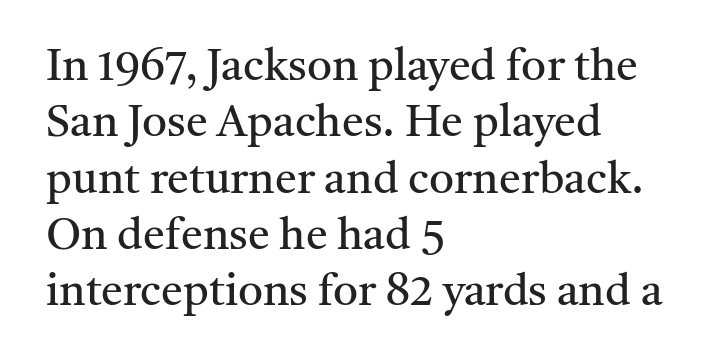
The image shows 44 px regular-weight serif type, upright; set left-aligned, normal line spacing (1.28x), normal letter spacing, not underlined; medium stroke contrast and a medium x-height.
